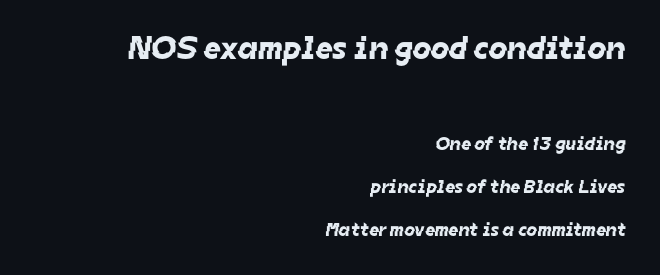
{"serif": "no", "width": "normal", "stroke_contrast": "low", "x_height": "medium", "monospaced": "no", "underline": "no", "align": "right", "line_spacing": "loose", "line_spacing_ratio": 2.26, "letter_spacing": "normal", "letter_spacing_em": 0.0, "larger_block": "first", "size_ratio": 1.74, "glyph_px": 33}
